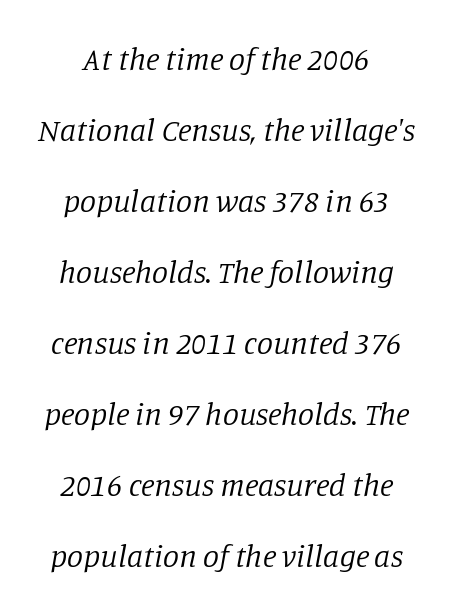
The image shows 32 px regular-weight serif type, italic (leaning right); set loose line spacing (2.22x), normal letter spacing, not underlined; low stroke contrast and a large x-height.
